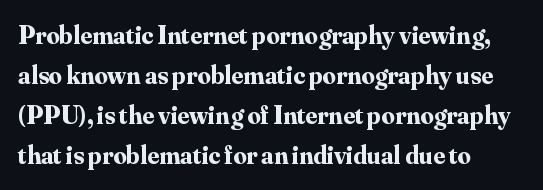
Q: Is the text bold? A: Yes.
Q: Is the text italic (slanted)? A: No, it is upright.
Q: Is the text underlined? A: No.
Q: How is the paragraph aligned? A: Left-aligned.
Q: Is the spacing between letters normal or unusually wide? A: Normal.
Q: Is the spacing between lines tight, normal or loose? A: Normal.
